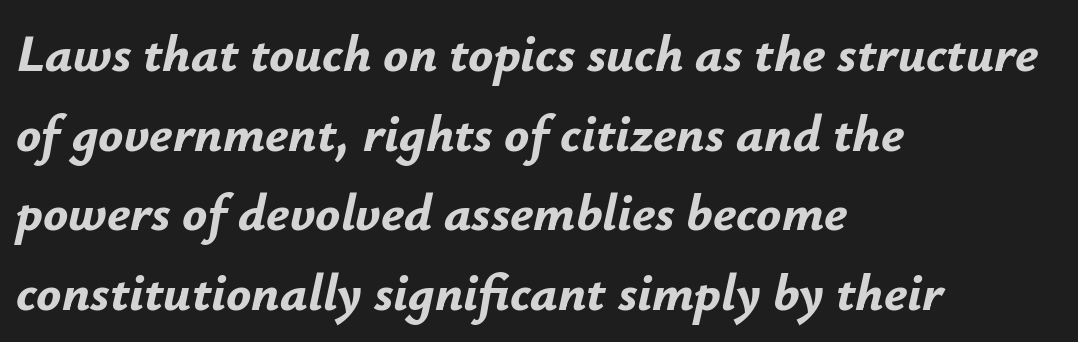
{"italic": "yes", "lean": "right", "slant_degrees": 12, "bold": "yes", "weight": "bold", "width": "normal", "stroke_contrast": "low", "x_height": "small", "monospaced": "no", "underline": "no", "align": "left", "line_spacing": "normal", "line_spacing_ratio": 1.53, "letter_spacing": "normal", "letter_spacing_em": 0.0, "glyph_px": 52}
